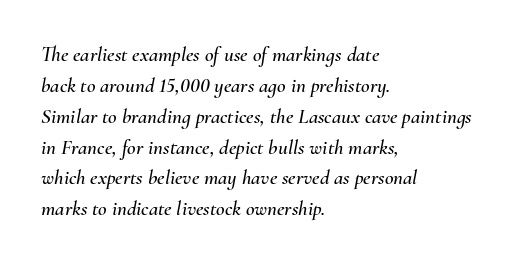
The image shows 21 px text type, italic (leaning right); set left-aligned, normal line spacing (1.47x), normal letter spacing, not underlined.
